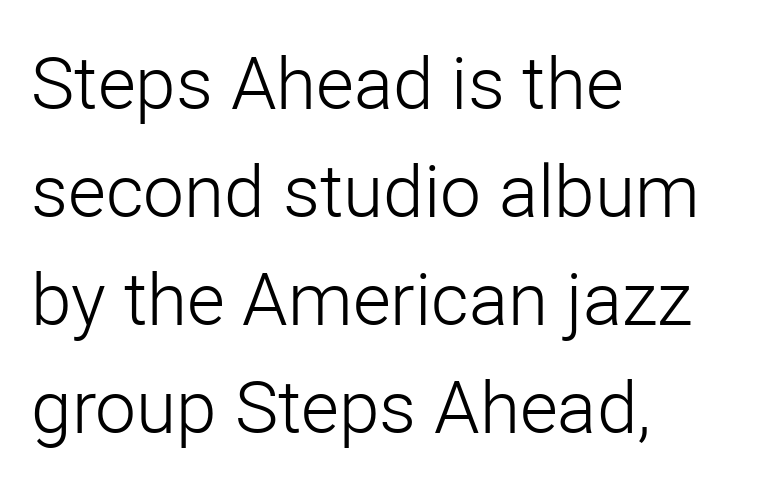
The image shows 73 px light sans-serif type, upright; set left-aligned, normal line spacing (1.48x), normal letter spacing, not underlined; low stroke contrast and a medium x-height.
